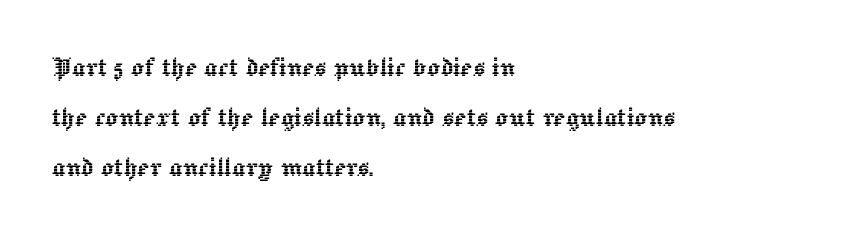
{"italic": "no", "width": "normal", "x_height": "medium", "monospaced": "no", "underline": "no", "align": "left", "line_spacing": "normal", "line_spacing_ratio": 1.57, "letter_spacing": "normal", "letter_spacing_em": 0.0, "glyph_px": 32}
